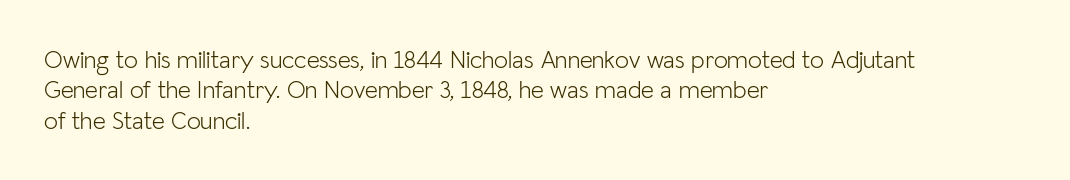
{"italic": "no", "bold": "no", "underline": "no", "align": "left", "line_spacing_ratio": 1.22, "letter_spacing": "normal", "letter_spacing_em": 0.0, "glyph_px": 25}
